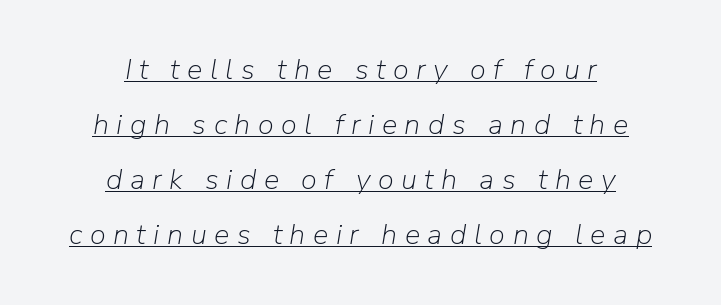
Letter spacing: wide. Posture: slanted. This rendering uses center alignment, leaving both contours irregular but symmetric. No extra ink here — the face is not bold. Looks like regular typesetting: each glyph gets only the width it needs. Quick note: interline space is abundant.
